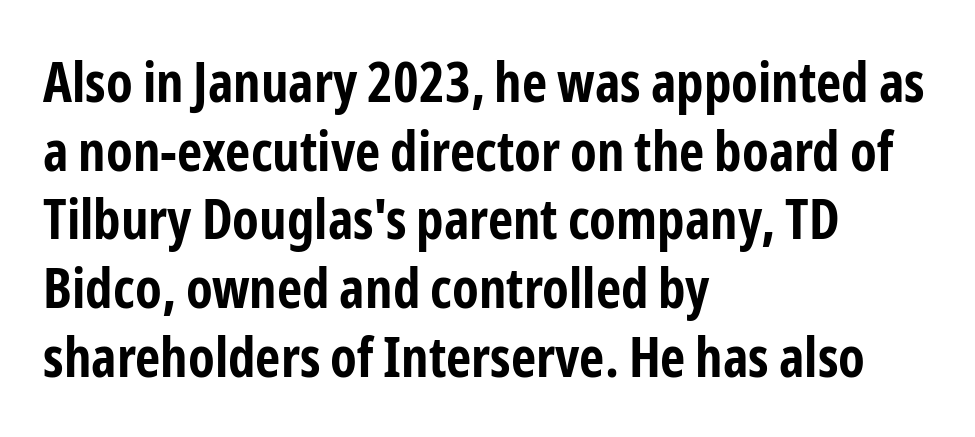
{"serif": "no", "italic": "no", "bold": "yes", "weight": "bold", "width": "condensed", "stroke_contrast": "low", "x_height": "medium", "monospaced": "no", "underline": "no", "align": "left", "line_spacing": "normal", "line_spacing_ratio": 1.25, "letter_spacing": "normal", "letter_spacing_em": 0.0, "glyph_px": 55}
